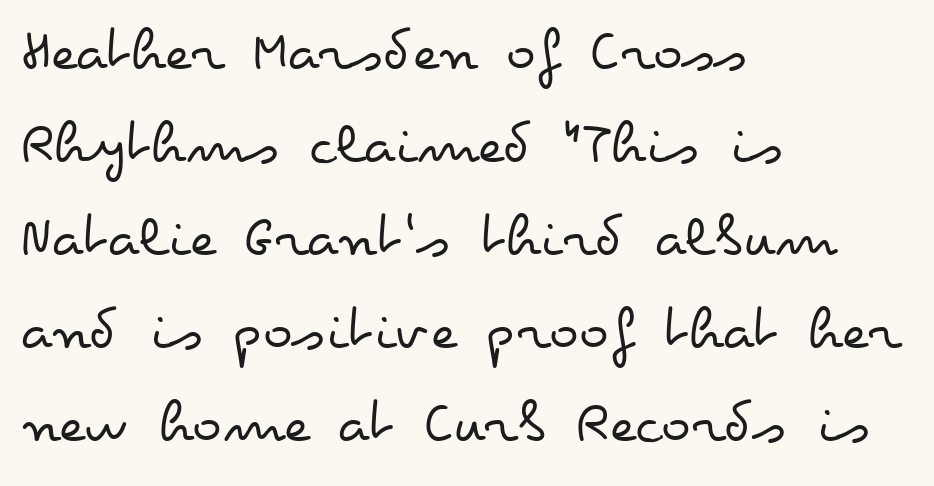
Q: Is the text bold? A: No.
Q: Is the text italic (slanted)? A: No, it is upright.
Q: Is the text underlined? A: No.
Q: How is the paragraph aligned? A: Left-aligned.
Q: Is the spacing between letters normal or unusually wide? A: Normal.
Q: Is the spacing between lines tight, normal or loose? A: Normal.
Q: Width (condensed, normal, or wide)? A: Wide.
Q: Stroke contrast? A: Low.
Q: x-height? A: Small.
Q: Monospaced? A: No.
